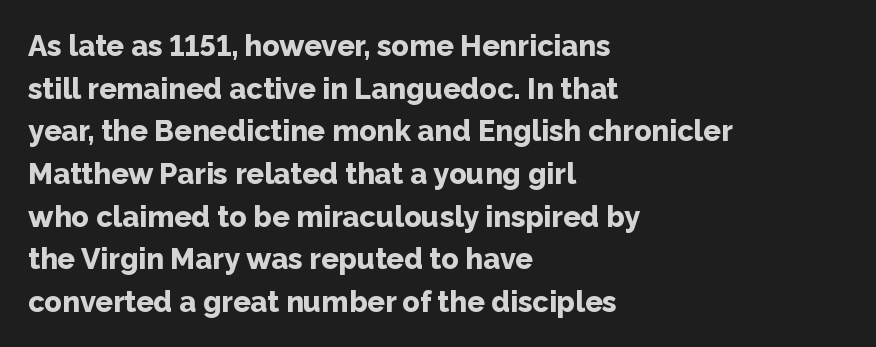
Q: Is the text bold? A: Yes.
Q: Is the text italic (slanted)? A: No, it is upright.
Q: Is the typeface a serif or a sans-serif typeface? A: Sans-serif.
Q: Is the text underlined? A: No.
Q: How is the paragraph aligned? A: Left-aligned.
Q: Is the spacing between letters normal or unusually wide? A: Normal.
Q: Is the spacing between lines tight, normal or loose? A: Normal.
Q: Width (condensed, normal, or wide)? A: Normal.
Q: Stroke contrast? A: Low.
Q: x-height? A: Medium.
Q: Monospaced? A: No.
